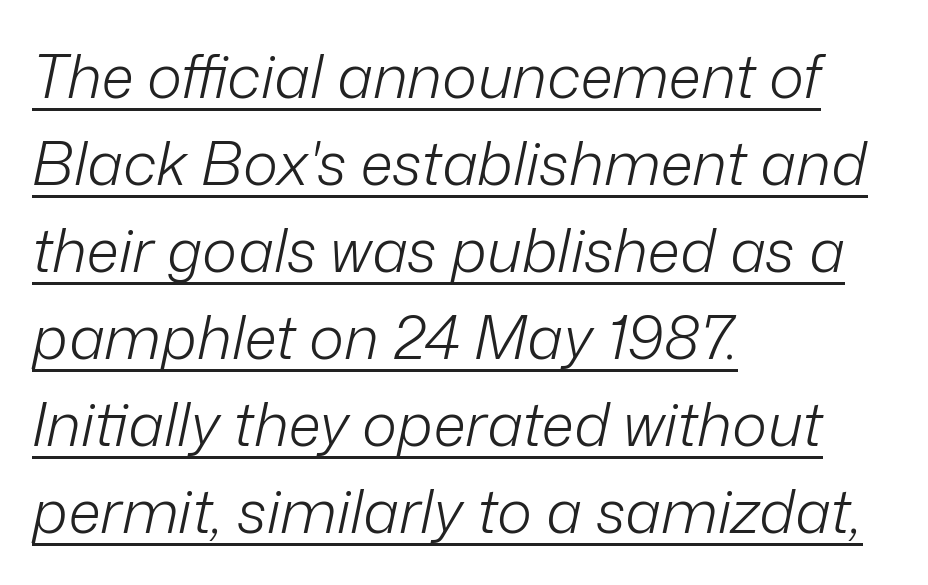
The image shows 60 px light type, italic (leaning right); set left-aligned, normal line spacing (1.45x), normal letter spacing, underlined; low stroke contrast and a medium x-height.
